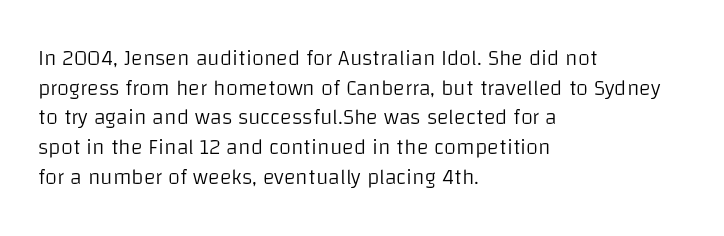
{"italic": "no", "bold": "no", "underline": "no", "align": "left", "line_spacing": "normal", "line_spacing_ratio": 1.35, "letter_spacing": "normal", "letter_spacing_em": 0.0, "glyph_px": 22}
